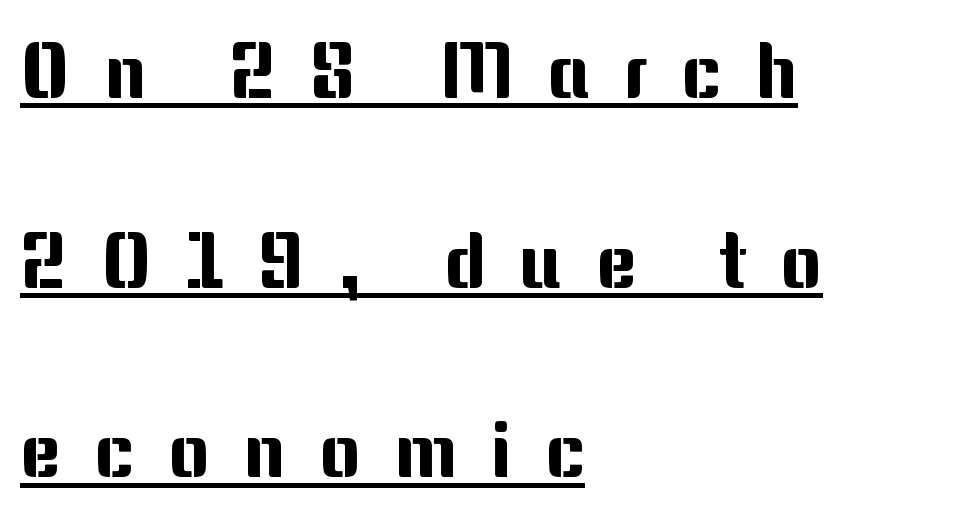
Q: Is the text italic (slanted)? A: No, it is upright.
Q: Is the typeface a serif or a sans-serif typeface? A: Sans-serif.
Q: Is the text underlined? A: Yes.
Q: How is the paragraph aligned? A: Left-aligned.
Q: Is the spacing between letters normal or unusually wide? A: Unusually wide.
Q: Is the spacing between lines tight, normal or loose? A: Loose.
Q: Width (condensed, normal, or wide)? A: Normal.
Q: Stroke contrast? A: Medium.
Q: x-height? A: Medium.
Q: Monospaced? A: No.
